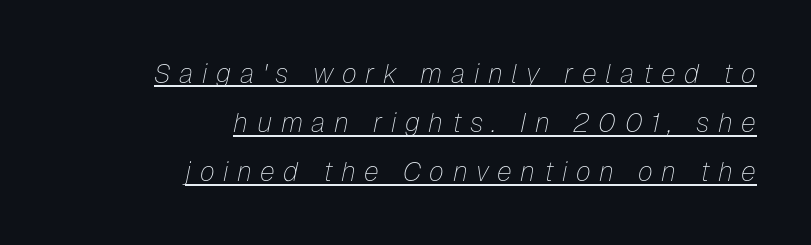
Q: Is the text bold? A: No.
Q: Is the text italic (slanted)? A: Yes, it leans right by about 12 degrees.
Q: Is the text underlined? A: Yes.
Q: How is the paragraph aligned? A: Right-aligned.
Q: Is the spacing between letters normal or unusually wide? A: Unusually wide.
